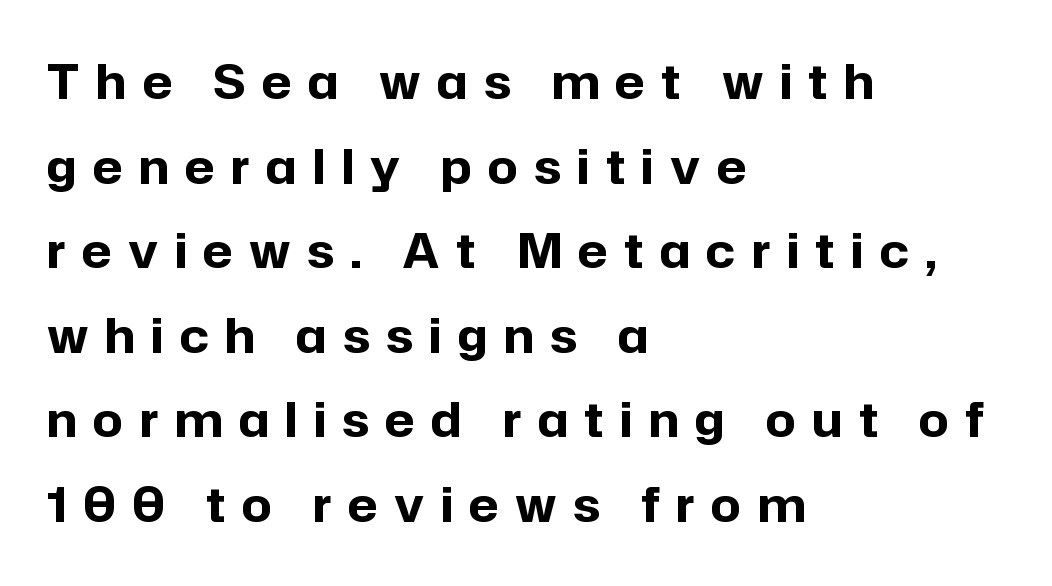
{"serif": "no", "italic": "no", "bold": "yes", "weight": "bold", "width": "normal", "stroke_contrast": "low", "x_height": "medium", "monospaced": "no", "underline": "no", "align": "left", "line_spacing_ratio": 1.8, "letter_spacing": "wide", "letter_spacing_em": 0.35, "glyph_px": 47}
